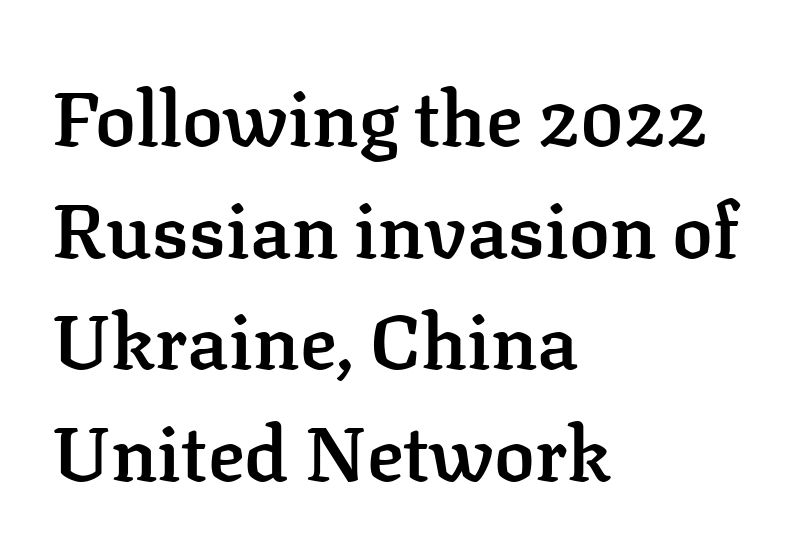
{"serif": "yes", "italic": "no", "bold": "semi", "weight": "semibold", "width": "normal", "stroke_contrast": "low", "x_height": "medium", "monospaced": "no", "underline": "no", "align": "left", "line_spacing": "normal", "line_spacing_ratio": 1.47, "letter_spacing": "normal", "letter_spacing_em": 0.0, "glyph_px": 76}
